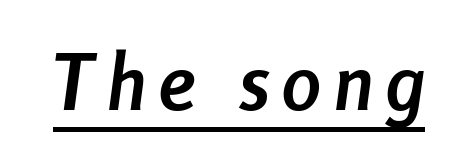
The string is rendered with underlining switched on. Here the designer chose a conventional face with non-uniform glyph widths. These words are printed bold, with thick strokes throughout. Every character sits at an angle, as italics do.
